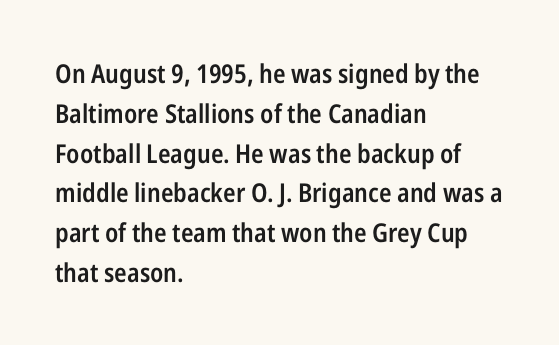
{"italic": "no", "bold": "semi", "underline": "no", "align": "left", "line_spacing": "normal", "line_spacing_ratio": 1.53, "letter_spacing": "normal", "letter_spacing_em": 0.0, "glyph_px": 26}
